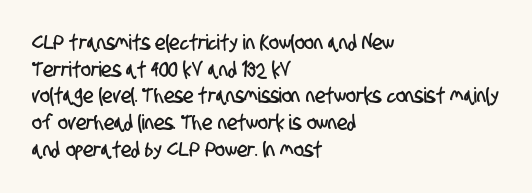
The image shows 21 px text type; set left-aligned, normal line spacing (1.27x), normal letter spacing, not underlined.
